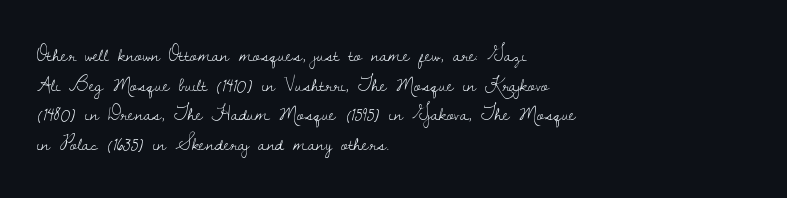
{"bold": "no", "underline": "no", "align": "left", "line_spacing": "normal", "line_spacing_ratio": 1.41, "letter_spacing": "normal", "letter_spacing_em": 0.0, "glyph_px": 21}
